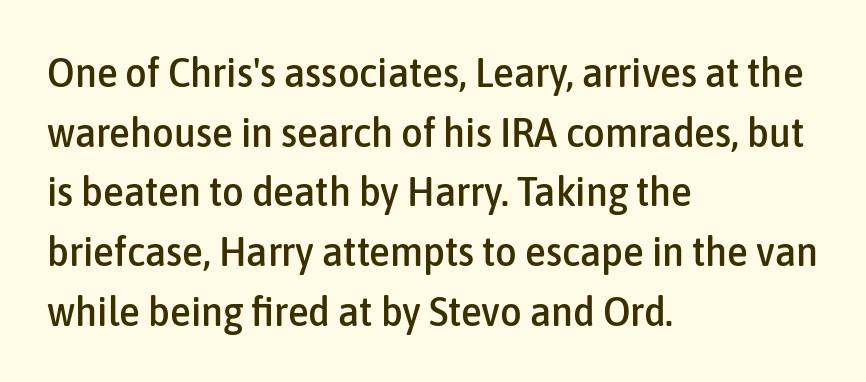
The image shows 42 px condensed sans-serif type, upright; set left-aligned, normal line spacing (1.42x), normal letter spacing, not underlined; low stroke contrast and a medium x-height.
